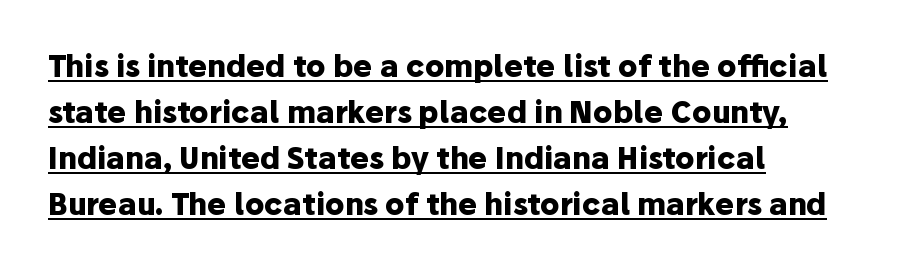
{"serif": "no", "italic": "no", "bold": "yes", "weight": "heavy", "width": "normal", "stroke_contrast": "low", "x_height": "medium", "monospaced": "no", "underline": "yes", "align": "left", "line_spacing": "normal", "line_spacing_ratio": 1.59, "letter_spacing": "normal", "letter_spacing_em": 0.0, "glyph_px": 29}
